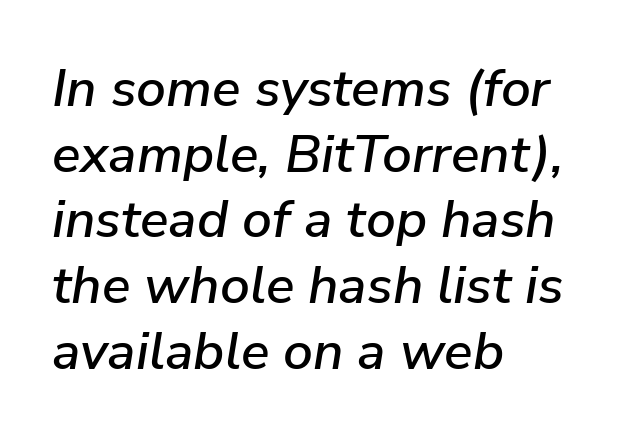
{"italic": "yes", "lean": "right", "slant_degrees": 9, "width": "normal", "stroke_contrast": "low", "x_height": "medium", "monospaced": "no", "underline": "no", "align": "left", "line_spacing_ratio": 1.24, "letter_spacing": "normal", "letter_spacing_em": 0.0, "glyph_px": 53}
